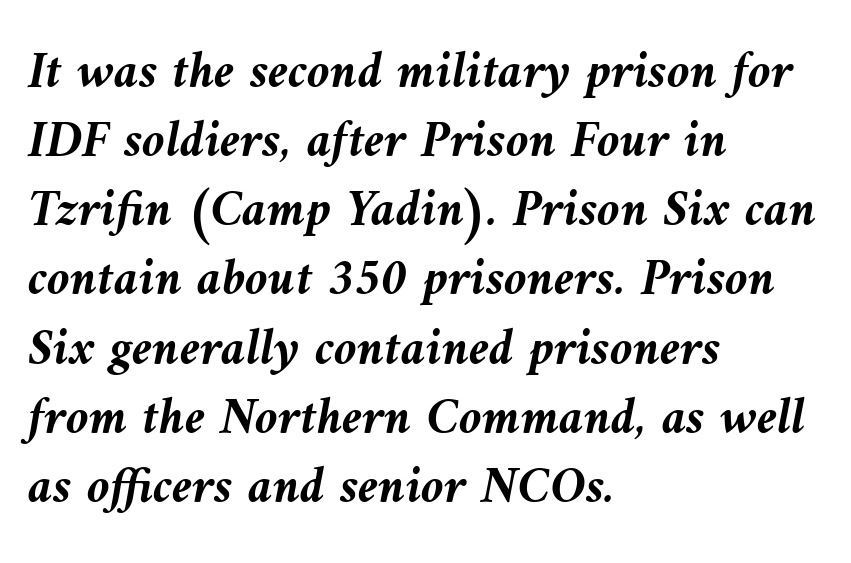
Q: Is the text bold? A: Yes.
Q: Is the text italic (slanted)? A: Yes, it leans left by about 10 degrees.
Q: Is the text underlined? A: No.
Q: How is the paragraph aligned? A: Left-aligned.
Q: Is the spacing between letters normal or unusually wide? A: Normal.
Q: Is the spacing between lines tight, normal or loose? A: Normal.
Q: Width (condensed, normal, or wide)? A: Normal.
Q: Stroke contrast? A: Medium.
Q: x-height? A: Medium.
Q: Monospaced? A: No.
